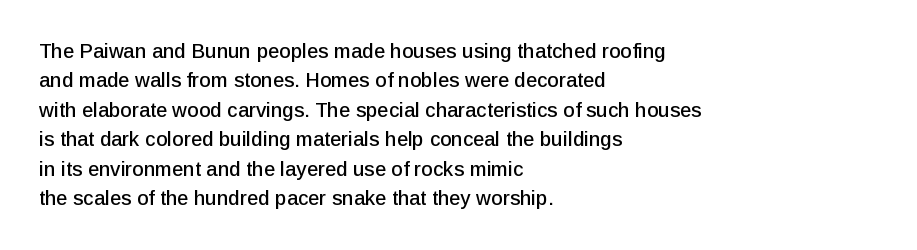
Q: Is the text italic (slanted)? A: No, it is upright.
Q: Is the text underlined? A: No.
Q: How is the paragraph aligned? A: Left-aligned.
Q: Is the spacing between letters normal or unusually wide? A: Normal.
Q: Is the spacing between lines tight, normal or loose? A: Normal.
